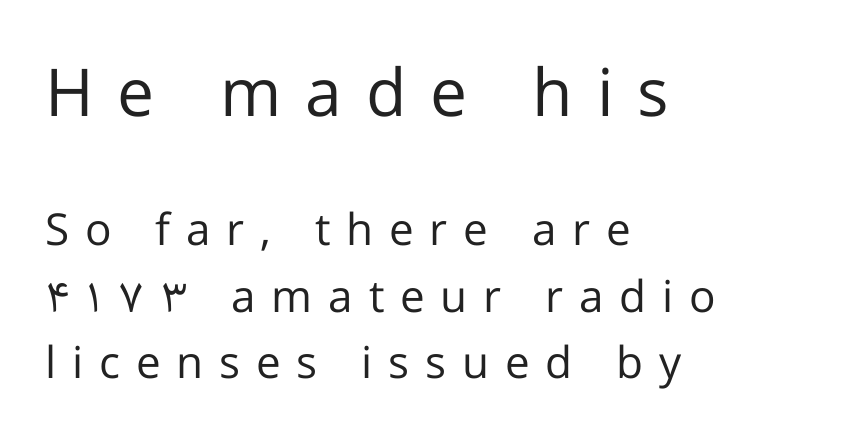
{"serif": "no", "italic": "no", "bold": "no", "weight": "regular", "width": "normal", "stroke_contrast": "low", "x_height": "medium", "monospaced": "no", "underline": "no", "align": "left", "line_spacing": "normal", "line_spacing_ratio": 1.51, "letter_spacing": "wide", "letter_spacing_em": 0.36, "larger_block": "first", "size_ratio": 1.5, "glyph_px": 66}
